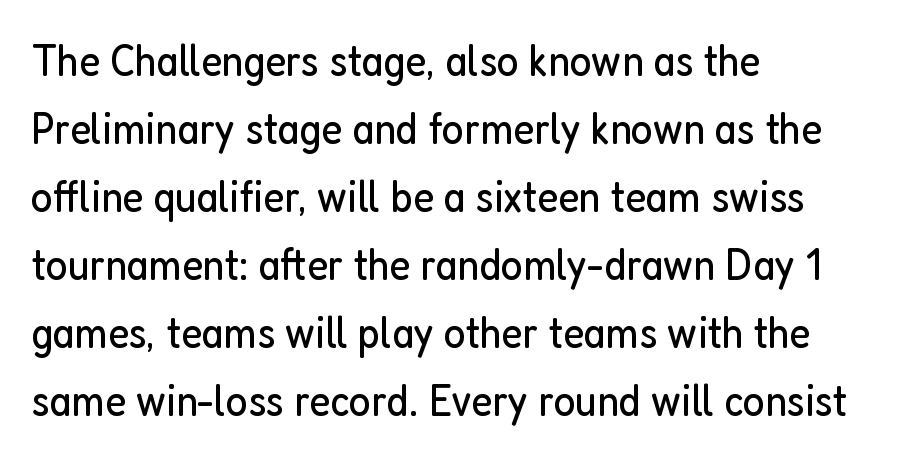
Q: Is the text bold? A: No.
Q: Is the text italic (slanted)? A: No, it is upright.
Q: Is the typeface a serif or a sans-serif typeface? A: Sans-serif.
Q: Is the text underlined? A: No.
Q: How is the paragraph aligned? A: Left-aligned.
Q: Is the spacing between letters normal or unusually wide? A: Normal.
Q: Is the spacing between lines tight, normal or loose? A: Normal.
Q: Width (condensed, normal, or wide)? A: Condensed.
Q: Stroke contrast? A: Low.
Q: x-height? A: Medium.
Q: Monospaced? A: No.
